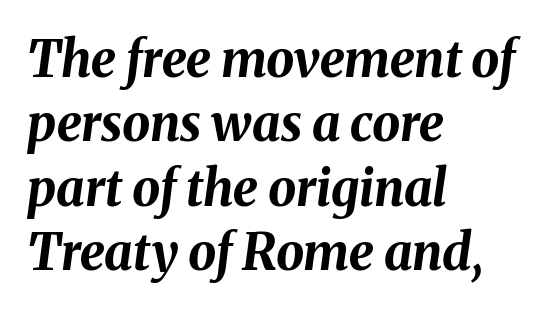
The image shows 50 px bold type, italic (leaning right); set left-aligned, normal line spacing (1.29x), normal letter spacing, not underlined; medium stroke contrast and a medium x-height.
